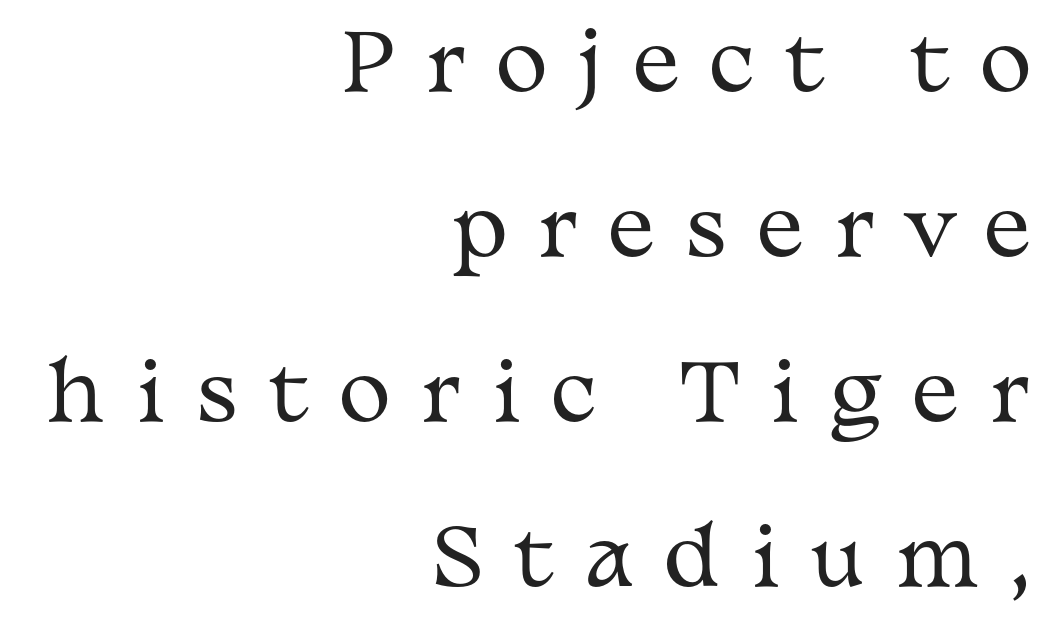
Q: Is the text bold? A: No.
Q: Is the text italic (slanted)? A: No, it is upright.
Q: Is the typeface a serif or a sans-serif typeface? A: Serif.
Q: Is the text underlined? A: No.
Q: How is the paragraph aligned? A: Right-aligned.
Q: Is the spacing between letters normal or unusually wide? A: Unusually wide.
Q: Is the spacing between lines tight, normal or loose? A: Loose.
Q: Width (condensed, normal, or wide)? A: Wide.
Q: Stroke contrast? A: Medium.
Q: x-height? A: Medium.
Q: Monospaced? A: No.
